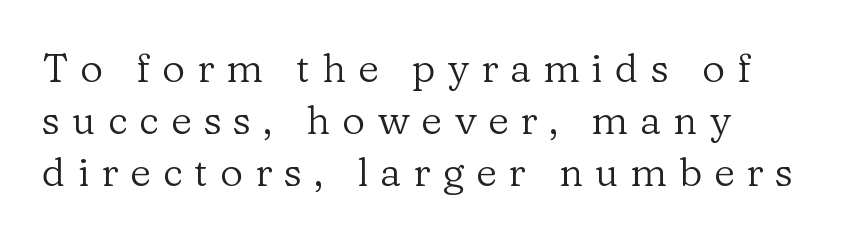
{"serif": "yes", "italic": "no", "bold": "no", "weight": "regular", "width": "normal", "stroke_contrast": "low", "x_height": "medium", "monospaced": "no", "underline": "no", "align": "left", "line_spacing": "normal", "line_spacing_ratio": 1.3, "letter_spacing": "wide", "letter_spacing_em": 0.3, "glyph_px": 40}
